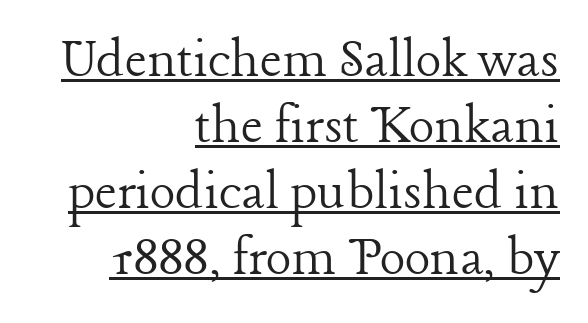
The image shows 60 px light serif type, upright; set right-aligned, tight line spacing (1.1x), normal letter spacing, underlined; low stroke contrast and a medium x-height.
